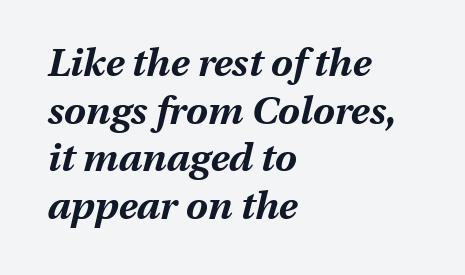
On the weight axis this lands at bold, roughly 700. Beneath every word, the page is bare. Horizontal alignment here is leftward, the default for most running prose. The passage shown has conventional tracking throughout. There's an unmistakable incline to the writing here. The rendering uses natural spacing where letterforms have individual widths.
